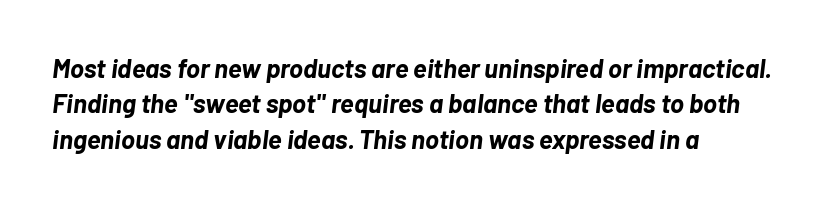
{"italic": "yes", "lean": "right", "slant_degrees": 7, "bold": "yes", "underline": "no", "align": "left", "line_spacing": "normal", "line_spacing_ratio": 1.36, "letter_spacing": "normal", "letter_spacing_em": 0.0, "glyph_px": 26}
